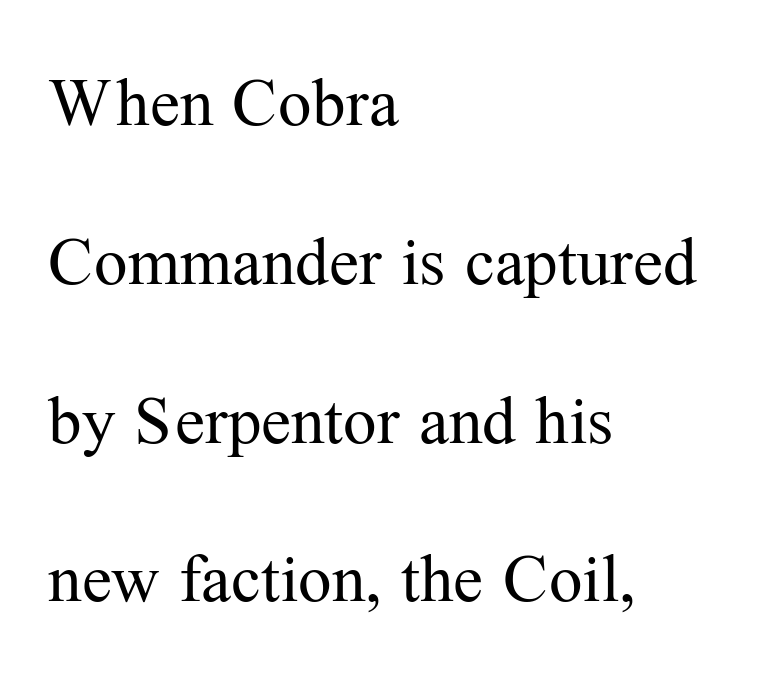
The image shows 67 px regular-weight serif type, upright; set left-aligned, loose line spacing (2.37x), normal letter spacing, not underlined; medium stroke contrast and a medium x-height.
